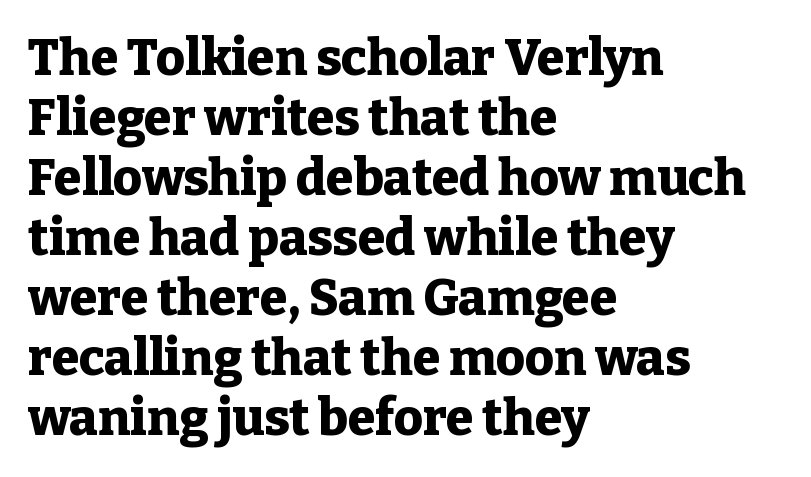
In terms of weight, the rendering is a true, heavy bold. Characters remain perfectly vertical along every line. The characters display serif detailing at their extremities. Leftover space on each line is placed entirely after the last word. Clear beneath every line of the passage.
